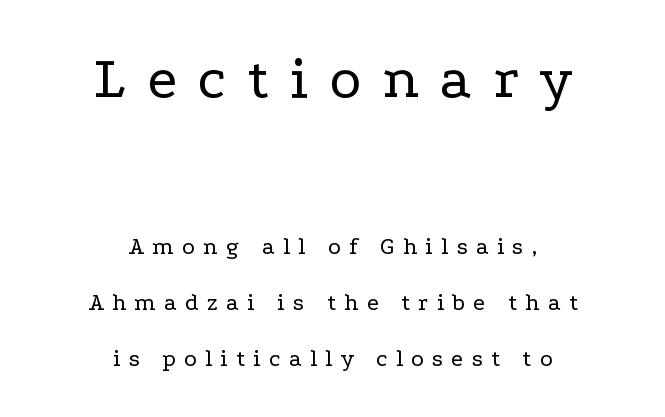
Q: Is the text bold? A: No.
Q: Is the text italic (slanted)? A: No, it is upright.
Q: Is the typeface a serif or a sans-serif typeface? A: Serif.
Q: Is the text underlined? A: No.
Q: How is the paragraph aligned? A: Centered.
Q: Is the spacing between letters normal or unusually wide? A: Unusually wide.
Q: Is the spacing between lines tight, normal or loose? A: Loose.
Q: Which block of text is set in a larger size, the first (top) or the second (bottom)? A: The first (top) one.
Q: Width (condensed, normal, or wide)? A: Wide.
Q: Stroke contrast? A: Low.
Q: x-height? A: Medium.
Q: Monospaced? A: No.
